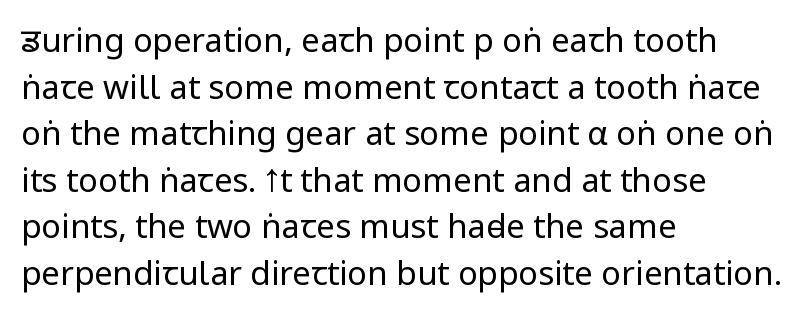
Clear beneath every line of the passage. In terms of letterspacing, this is plain default setting. Leading: standard. In terms of posture, this sample is upright.
